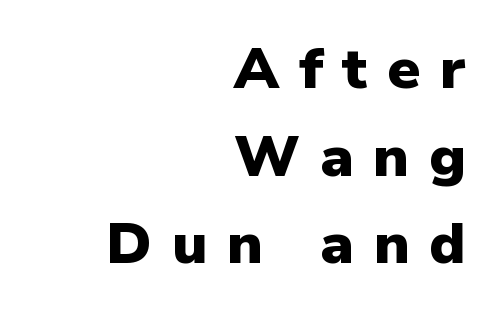
Q: Is the text bold? A: Yes.
Q: Is the text italic (slanted)? A: No, it is upright.
Q: Is the typeface a serif or a sans-serif typeface? A: Sans-serif.
Q: Is the text underlined? A: No.
Q: How is the paragraph aligned? A: Right-aligned.
Q: Is the spacing between letters normal or unusually wide? A: Unusually wide.
Q: Is the spacing between lines tight, normal or loose? A: Normal.
Q: Width (condensed, normal, or wide)? A: Normal.
Q: Stroke contrast? A: Low.
Q: x-height? A: Medium.
Q: Monospaced? A: No.
